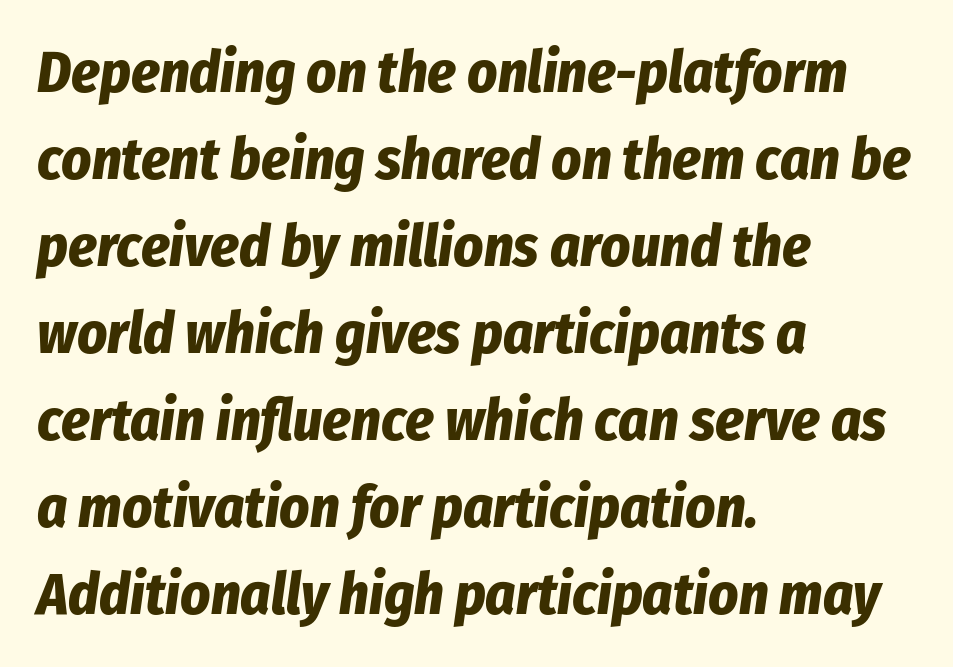
{"italic": "yes", "lean": "right", "slant_degrees": 8, "bold": "yes", "weight": "bold", "width": "condensed", "stroke_contrast": "low", "x_height": "medium", "monospaced": "no", "underline": "no", "align": "left", "line_spacing": "normal", "line_spacing_ratio": 1.5, "letter_spacing": "normal", "letter_spacing_em": 0.0, "glyph_px": 58}
